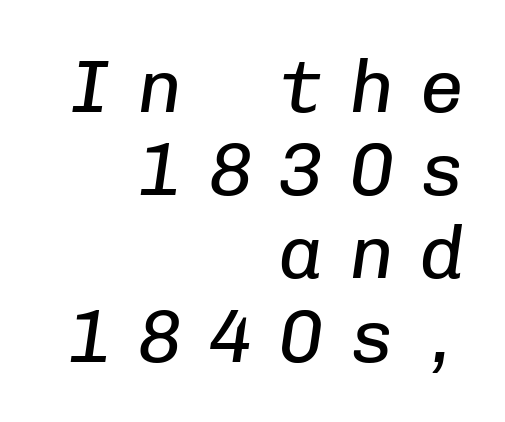
{"italic": "yes", "lean": "right", "slant_degrees": 8, "bold": "no", "weight": "regular", "width": "normal", "stroke_contrast": "low", "x_height": "medium", "monospaced": "yes", "underline": "no", "align": "right", "line_spacing": "tight", "line_spacing_ratio": 1.11, "letter_spacing": "wide", "letter_spacing_em": 0.34, "glyph_px": 75}
